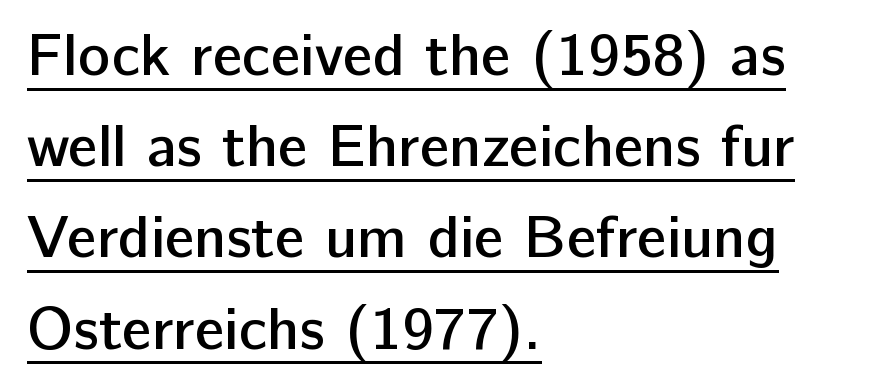
The rendering anchors every line to the left-hand side. A typesetter would call this zero additional tracking. Descenders here cross a horizontal rule under the line. Grotesque or geometric, the face here clearly has no serifs. Line spacing here is normal.
